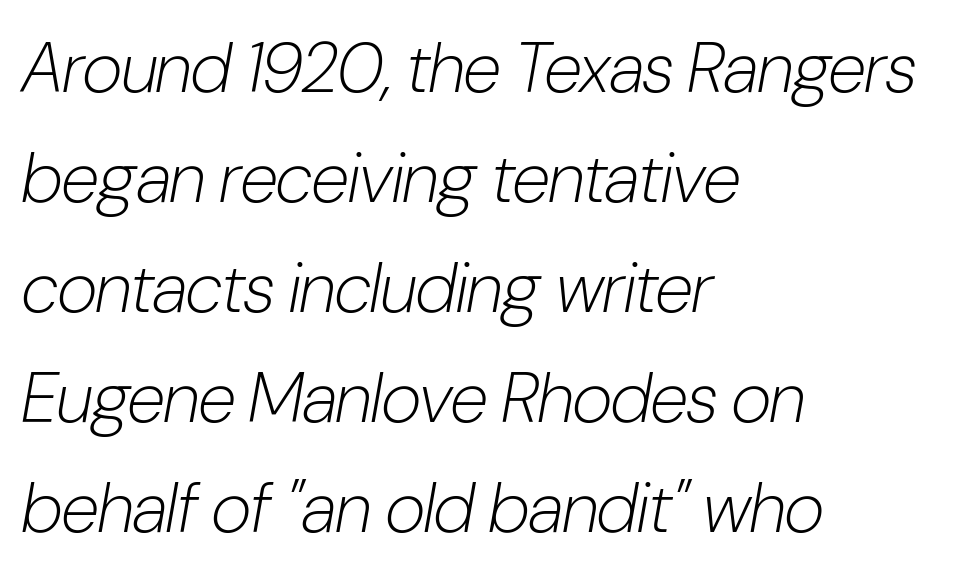
Does the lettering tilt? It does — this is italic. Each letter keeps its own natural width here, so spacing adapts to shape. The strokes are not fattened; the text isn't bold. Honestly, there is no underline to notice here at all. Inter-character spacing is left at the font's built-in metrics.
